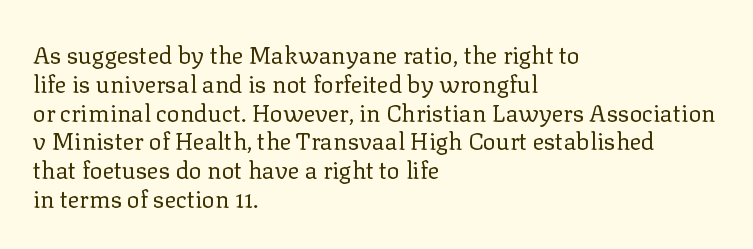
Q: Is the text bold? A: No.
Q: Is the text italic (slanted)? A: No, it is upright.
Q: Is the text underlined? A: No.
Q: How is the paragraph aligned? A: Left-aligned.
Q: Is the spacing between letters normal or unusually wide? A: Normal.
